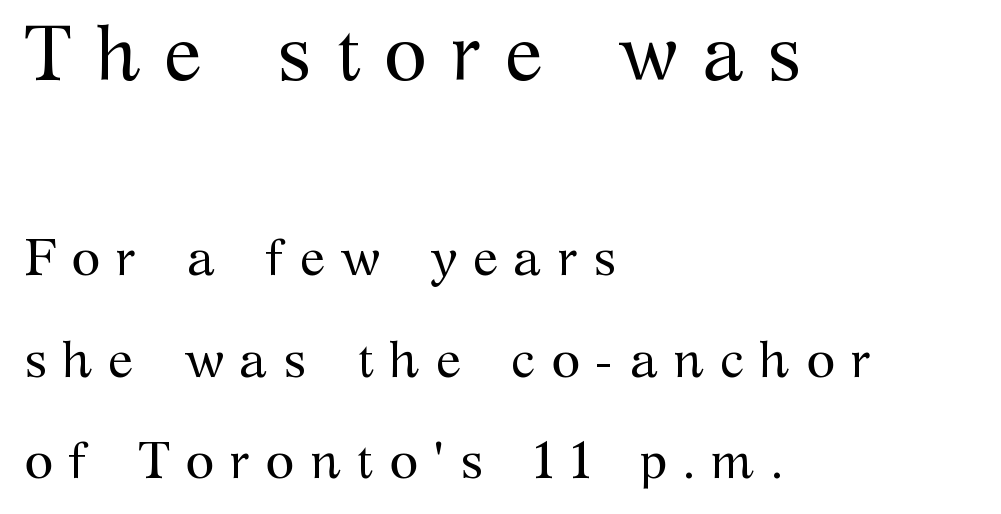
{"serif": "yes", "italic": "no", "bold": "no", "weight": "regular", "width": "normal", "stroke_contrast": "medium", "x_height": "medium", "monospaced": "no", "underline": "no", "align": "left", "line_spacing": "loose", "line_spacing_ratio": 1.95, "letter_spacing": "wide", "letter_spacing_em": 0.3, "larger_block": "first", "size_ratio": 1.5, "glyph_px": 78}
